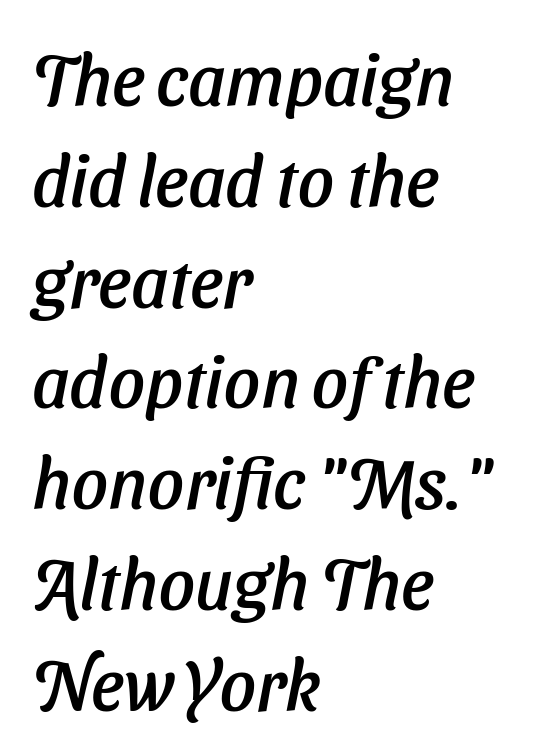
{"italic": "yes", "lean": "right", "slant_degrees": 11, "width": "normal", "stroke_contrast": "low", "x_height": "medium", "monospaced": "no", "underline": "no", "align": "left", "line_spacing": "normal", "line_spacing_ratio": 1.42, "letter_spacing": "normal", "letter_spacing_em": 0.0, "glyph_px": 71}
